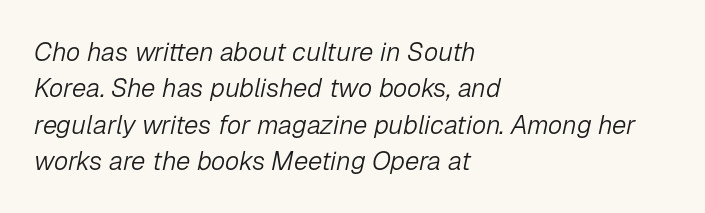
A typesetter would call this leading conventional body-copy spacing. The zone under the glyphs is completely vacant. Casual observation: everything's shoved over to the left. Caption: standard tracking, unaltered. It's the slanting kind of type.
